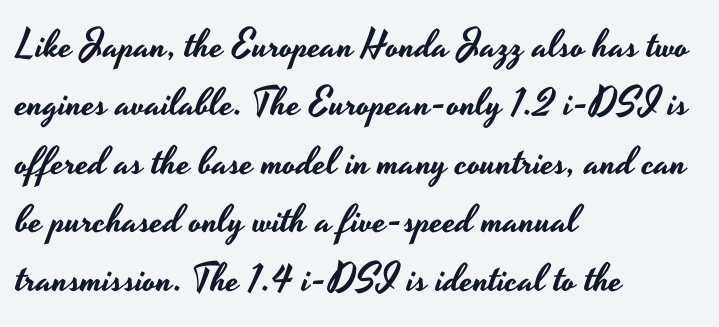
Q: Is the text italic (slanted)? A: Yes.
Q: Is the typeface a serif or a sans-serif typeface? A: Sans-serif.
Q: Is the text underlined? A: No.
Q: How is the paragraph aligned? A: Left-aligned.
Q: Is the spacing between letters normal or unusually wide? A: Normal.
Q: Is the spacing between lines tight, normal or loose? A: Normal.
Q: Width (condensed, normal, or wide)? A: Wide.
Q: Stroke contrast? A: Low.
Q: x-height? A: Small.
Q: Monospaced? A: No.
